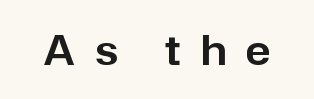
Nothing sits at the stroke ends, so this counts as sans-serif. Bare-footed words on every line. Nope, not italic — everything's standing straight. Between one letter and the next there's a generous, obvious gap. These lines are rendered in a variable-pitch font.
